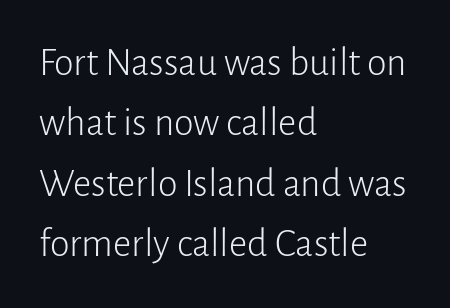
Q: Is the text bold? A: No.
Q: Is the text italic (slanted)? A: No, it is upright.
Q: Is the typeface a serif or a sans-serif typeface? A: Sans-serif.
Q: Is the text underlined? A: No.
Q: How is the paragraph aligned? A: Left-aligned.
Q: Is the spacing between letters normal or unusually wide? A: Normal.
Q: Is the spacing between lines tight, normal or loose? A: Normal.
Q: Width (condensed, normal, or wide)? A: Normal.
Q: Stroke contrast? A: Low.
Q: x-height? A: Medium.
Q: Monospaced? A: No.
